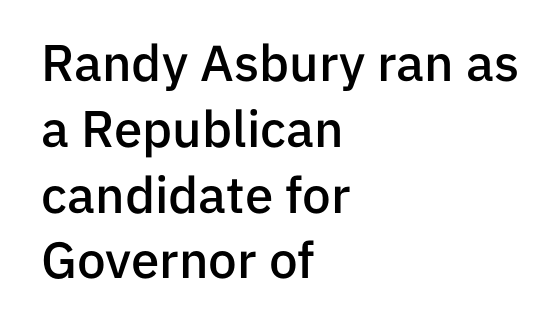
Q: Is the text bold? A: Semi-bold.
Q: Is the text italic (slanted)? A: No, it is upright.
Q: Is the typeface a serif or a sans-serif typeface? A: Sans-serif.
Q: Is the text underlined? A: No.
Q: How is the paragraph aligned? A: Left-aligned.
Q: Is the spacing between letters normal or unusually wide? A: Normal.
Q: Is the spacing between lines tight, normal or loose? A: Normal.
Q: Width (condensed, normal, or wide)? A: Normal.
Q: Stroke contrast? A: Low.
Q: x-height? A: Medium.
Q: Monospaced? A: No.
